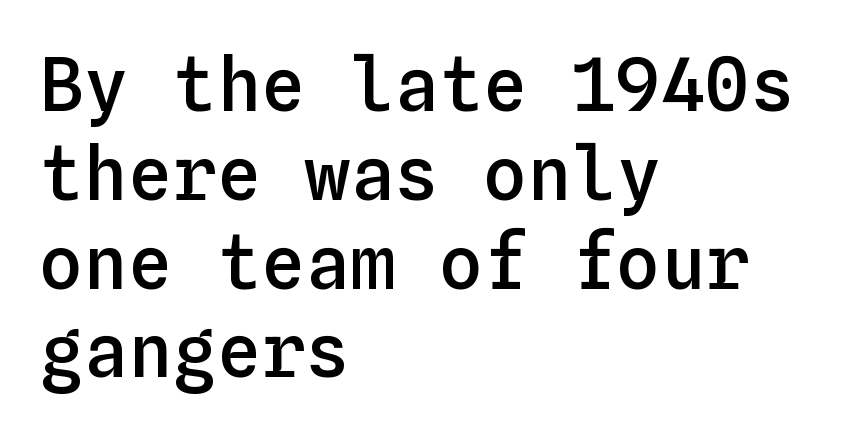
The image shows 74 px semibold type, upright, monospaced; set left-aligned, line spacing 1.2x, normal letter spacing, not underlined; low stroke contrast and a medium x-height.
